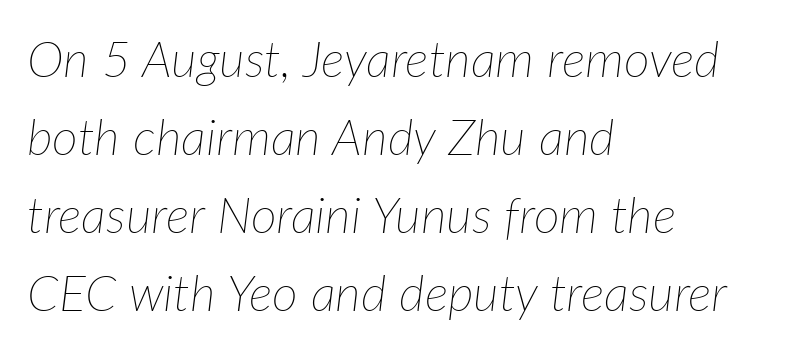
Q: Is the text bold? A: No.
Q: Is the text italic (slanted)? A: Yes, it leans right by about 7 degrees.
Q: Is the text underlined? A: No.
Q: How is the paragraph aligned? A: Left-aligned.
Q: Is the spacing between letters normal or unusually wide? A: Normal.
Q: Is the spacing between lines tight, normal or loose? A: Normal.
Q: Width (condensed, normal, or wide)? A: Normal.
Q: Stroke contrast? A: Low.
Q: x-height? A: Medium.
Q: Monospaced? A: No.
